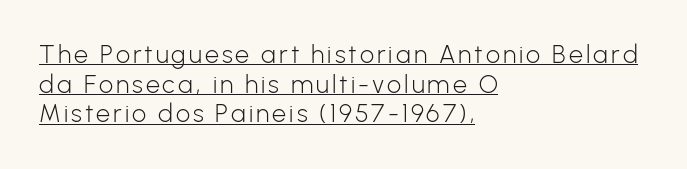
Q: Is the text bold? A: No.
Q: Is the text italic (slanted)? A: No, it is upright.
Q: Is the text underlined? A: Yes.
Q: How is the paragraph aligned? A: Left-aligned.
